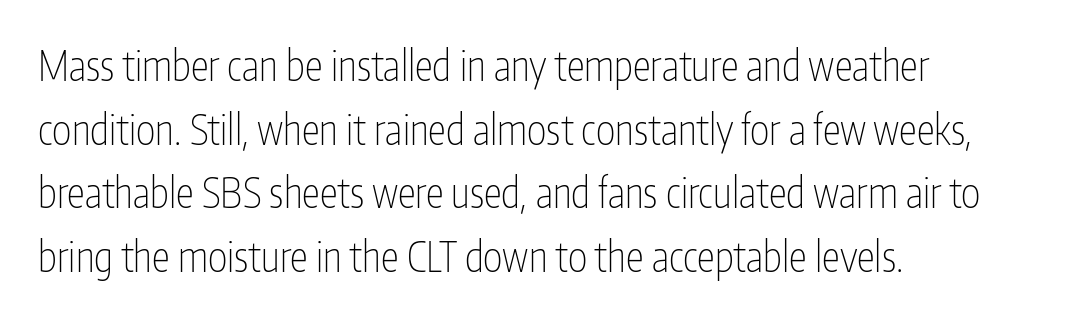
{"serif": "no", "italic": "no", "bold": "no", "weight": "thin", "width": "condensed", "stroke_contrast": "low", "x_height": "medium", "monospaced": "no", "underline": "no", "align": "left", "line_spacing": "normal", "line_spacing_ratio": 1.55, "letter_spacing": "normal", "letter_spacing_em": 0.0, "glyph_px": 41}
